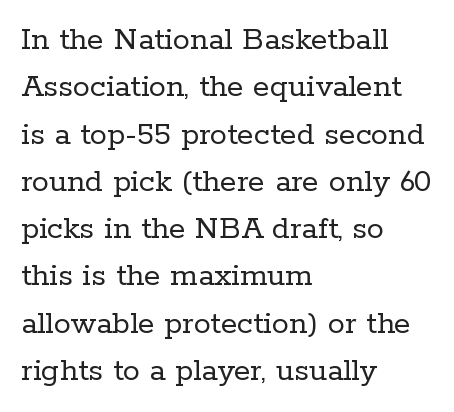
Honestly, there is no underline to notice here at all. The text was rendered using a seriffed face with decorative stroke endings. The font sits on the lighter half of the weight spectrum, regular included. How would I describe the line gaps? Plain and ordinary. What stands out about the letter spacing? Nothing — it is the standard amount. Notice how the passage keeps a crisp vertical edge on the left only.
